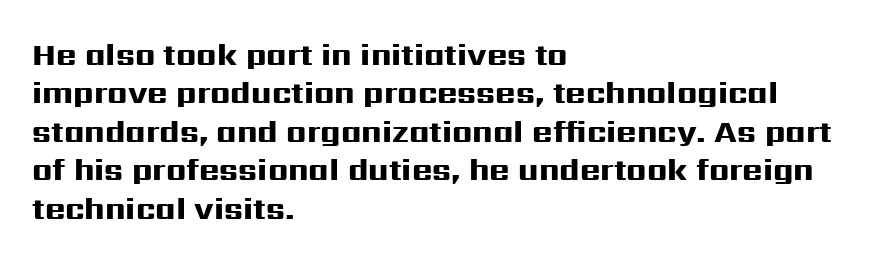
A student would call this left alignment; a typographer would say flush left, rag right. Beneath every word, the page is bare. Type style note: lacks serifs. Caption: standard tracking, unaltered. Quick note: not italic, upright. Character widths vary here, with narrow letters taking less room than wide ones.
